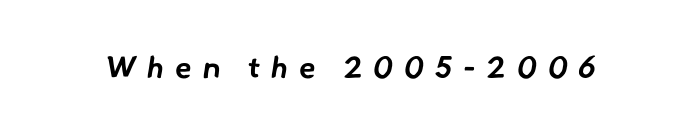
Q: Is the text bold? A: Yes.
Q: Is the typeface a serif or a sans-serif typeface? A: Sans-serif.
Q: Is the text underlined? A: No.
Q: Is the spacing between letters normal or unusually wide? A: Unusually wide.
Q: Width (condensed, normal, or wide)? A: Normal.
Q: Stroke contrast? A: Low.
Q: x-height? A: Small.
Q: Monospaced? A: No.
